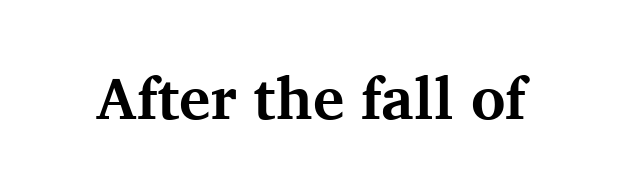
The image shows 59 px bold serif type, upright; set normal letter spacing, not underlined; medium stroke contrast and a medium x-height.
